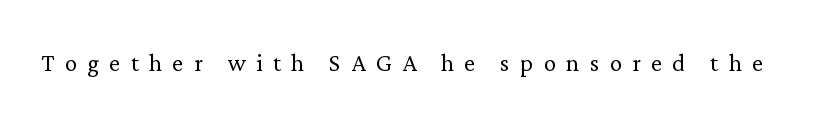
Q: Is the text bold? A: No.
Q: Is the text italic (slanted)? A: No, it is upright.
Q: Is the typeface a serif or a sans-serif typeface? A: Serif.
Q: Is the text underlined? A: No.
Q: Is the spacing between letters normal or unusually wide? A: Unusually wide.
Q: Width (condensed, normal, or wide)? A: Normal.
Q: Stroke contrast? A: Low.
Q: x-height? A: Medium.
Q: Monospaced? A: No.
